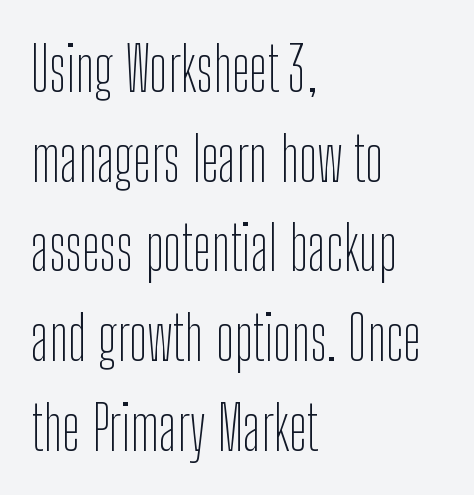
The image shows 61 px thin, condensed sans-serif type, upright; set left-aligned, normal line spacing (1.47x), normal letter spacing, not underlined; low stroke contrast and a medium x-height.
